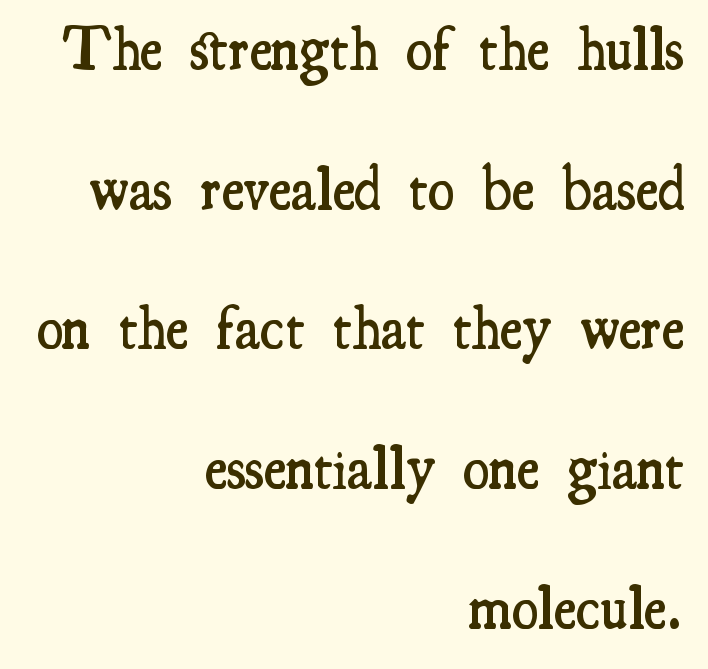
Q: Is the text bold? A: Semi-bold.
Q: Is the text italic (slanted)? A: No, it is upright.
Q: Is the typeface a serif or a sans-serif typeface? A: Serif.
Q: Is the text underlined? A: No.
Q: How is the paragraph aligned? A: Right-aligned.
Q: Is the spacing between letters normal or unusually wide? A: Normal.
Q: Is the spacing between lines tight, normal or loose? A: Loose.
Q: Width (condensed, normal, or wide)? A: Condensed.
Q: Stroke contrast? A: Medium.
Q: x-height? A: Small.
Q: Monospaced? A: No.
